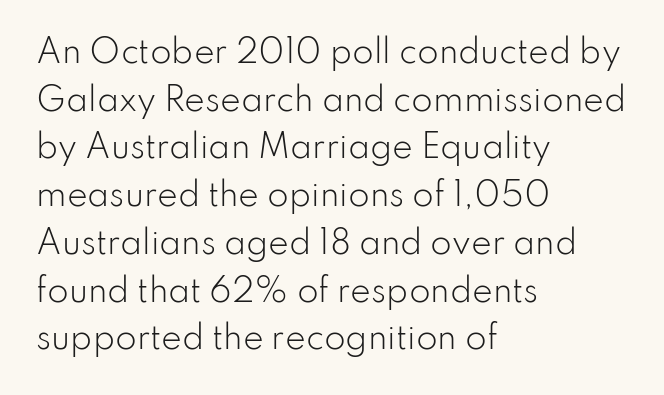
The image shows 31 px light sans-serif type, upright; set left-aligned, normal line spacing (1.54x), normal letter spacing, not underlined; low stroke contrast and a small x-height.
